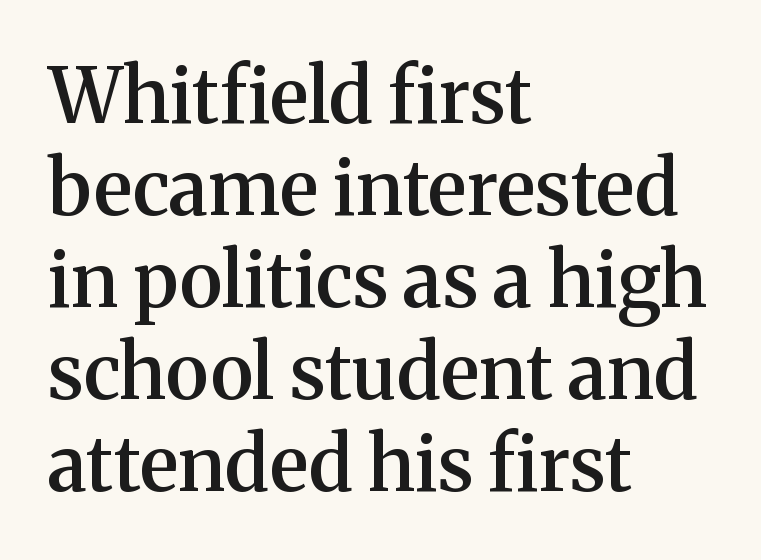
Q: Is the text bold? A: Semi-bold.
Q: Is the text italic (slanted)? A: No, it is upright.
Q: Is the typeface a serif or a sans-serif typeface? A: Serif.
Q: Is the text underlined? A: No.
Q: How is the paragraph aligned? A: Left-aligned.
Q: Is the spacing between letters normal or unusually wide? A: Normal.
Q: Width (condensed, normal, or wide)? A: Normal.
Q: Stroke contrast? A: Medium.
Q: x-height? A: Medium.
Q: Monospaced? A: No.
